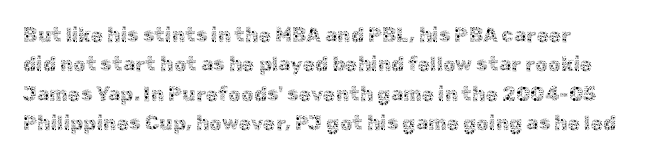
Q: Is the text bold? A: No.
Q: Is the text italic (slanted)? A: No, it is upright.
Q: Is the text underlined? A: No.
Q: Is the spacing between letters normal or unusually wide? A: Normal.
Q: Is the spacing between lines tight, normal or loose? A: Normal.
